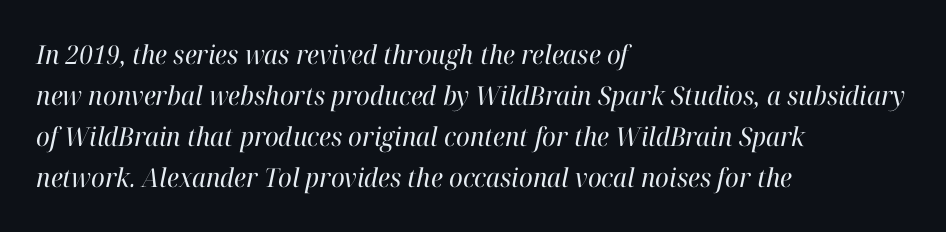
The image shows 26 px text type, italic (leaning right); set left-aligned, normal line spacing (1.58x), normal letter spacing, not underlined.
